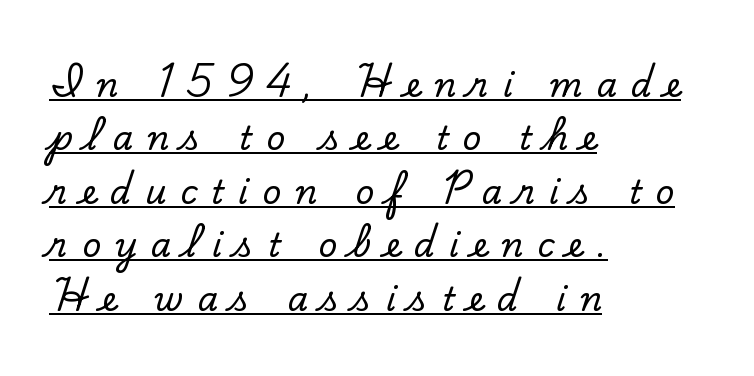
The image shows 33 px serif type; set left-aligned, normal line spacing (1.62x), unusually wide letter spacing (+0.42 em), underlined; low stroke contrast and a small x-height.
